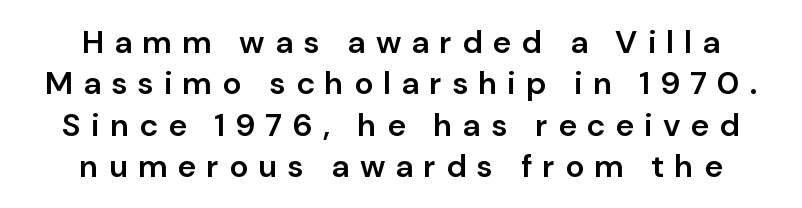
Q: Is the text bold? A: Semi-bold.
Q: Is the text italic (slanted)? A: No, it is upright.
Q: Is the typeface a serif or a sans-serif typeface? A: Sans-serif.
Q: Is the text underlined? A: No.
Q: How is the paragraph aligned? A: Centered.
Q: Is the spacing between letters normal or unusually wide? A: Unusually wide.
Q: Is the spacing between lines tight, normal or loose? A: Normal.
Q: Width (condensed, normal, or wide)? A: Normal.
Q: Stroke contrast? A: Low.
Q: x-height? A: Medium.
Q: Monospaced? A: No.
